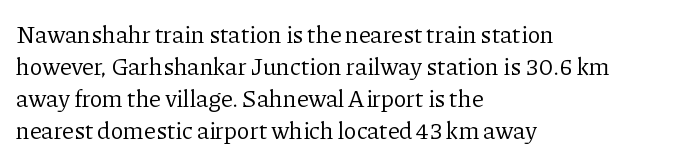
A bare baseline throughout the passage. Does the lettering tilt? It doesn't — this is upright. Leftover space on each line is placed entirely after the last word. Regarding leading, the lines here are spaced in the standard way. Inter-character spacing is left at the font's built-in metrics. Compared with a typical body face, this is equally light or lighter still.
